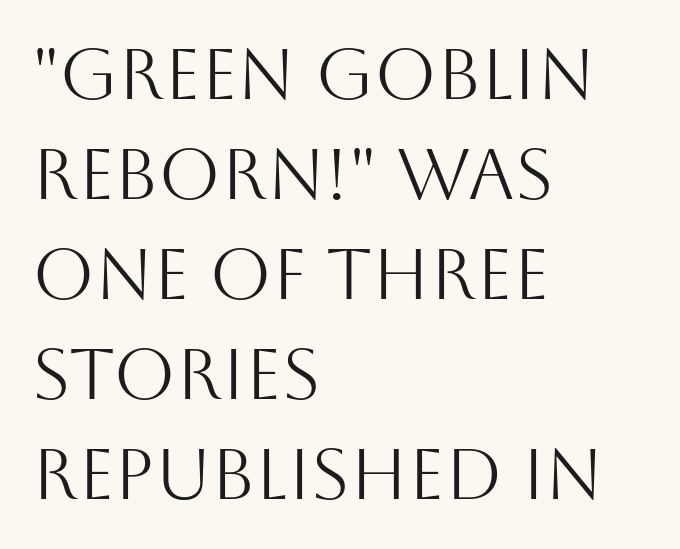
Every stem runs plumb, perpendicular to the baseline. A typesetter would call this proportional, since set widths differ per character. Does the copy run flush right? No — it runs flush left. Compared with typical body copy, the letter spacing here is the same.
